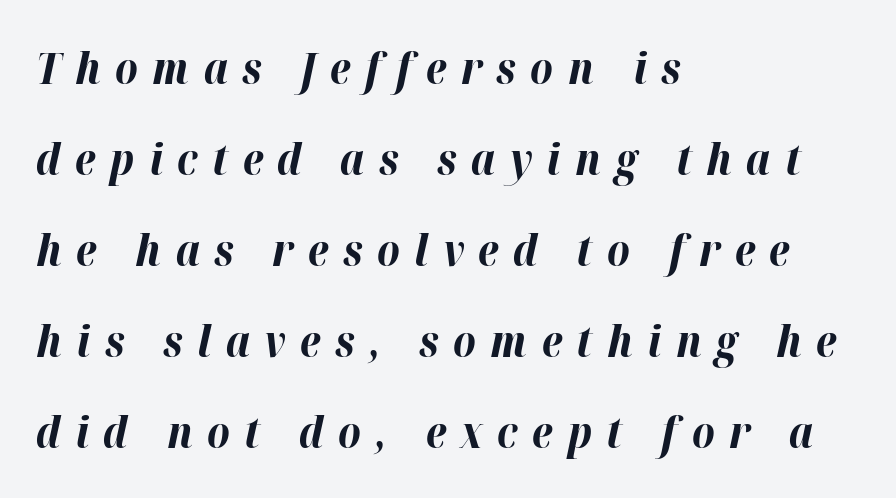
The image shows 44 px bold type, italic (leaning right); set left-aligned, loose line spacing (2.07x), unusually wide letter spacing (+0.33 em), not underlined; high stroke contrast and a medium x-height.
